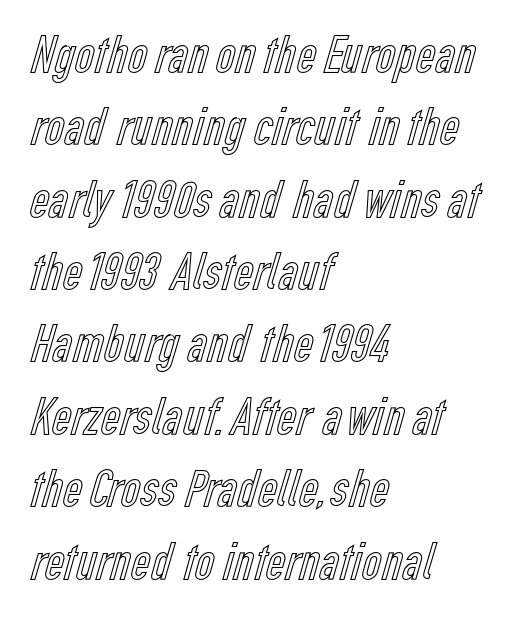
Compared with a centered layout, this one pins lines to the left instead. The face used here is rendered with its standard letterfit. The lines sit at an ordinary, default distance from one another.
